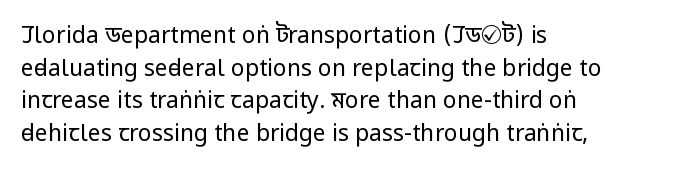
Q: Is the text bold? A: No.
Q: Is the text italic (slanted)? A: No, it is upright.
Q: Is the text underlined? A: No.
Q: How is the paragraph aligned? A: Left-aligned.
Q: Is the spacing between letters normal or unusually wide? A: Normal.
Q: Is the spacing between lines tight, normal or loose? A: Normal.
